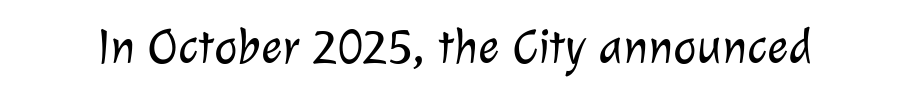
The characters display no serif detailing; their extremities are plain. Heft: none added — not bold. The letterforms sit shoulder to shoulder at normal distance. Is this a fixed-width face? No — the glyphs have proportional, varying widths. This rendering features lettering with no underline.
